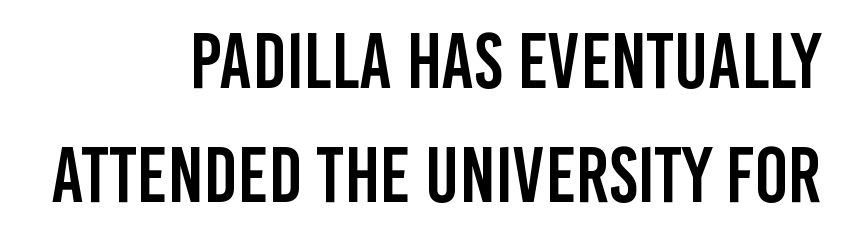
Quick note: interline space is typical. Each letter keeps its own natural width here, so spacing adapts to shape. The rendering anchors every line to the right-hand side. Check where the strokes stop: nothing finishes them off — pure sans. Honestly, the letter spacing is just normal — you wouldn't notice it.
